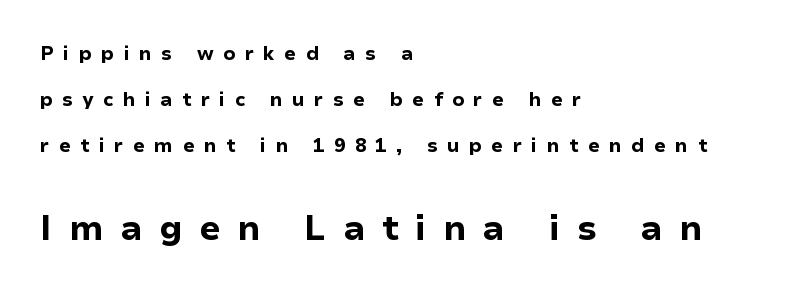
The image shows 34 px bold sans-serif type, upright; set left-aligned, loose line spacing (2.42x), unusually wide letter spacing (+0.49 em), not underlined; the second (bottom) block is 1.79x larger; low stroke contrast and a medium x-height.
